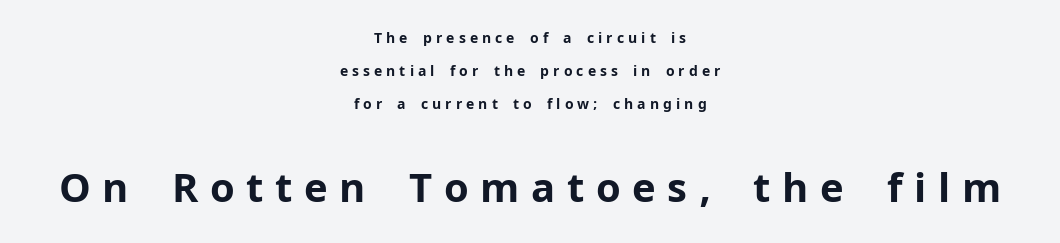
Q: Is the text bold? A: Yes.
Q: Is the text italic (slanted)? A: No, it is upright.
Q: Is the typeface a serif or a sans-serif typeface? A: Sans-serif.
Q: Is the text underlined? A: No.
Q: How is the paragraph aligned? A: Centered.
Q: Is the spacing between letters normal or unusually wide? A: Unusually wide.
Q: Is the spacing between lines tight, normal or loose? A: Loose.
Q: Which block of text is set in a larger size, the first (top) or the second (bottom)? A: The second (bottom) one.
Q: Width (condensed, normal, or wide)? A: Normal.
Q: Stroke contrast? A: Low.
Q: x-height? A: Medium.
Q: Monospaced? A: No.
